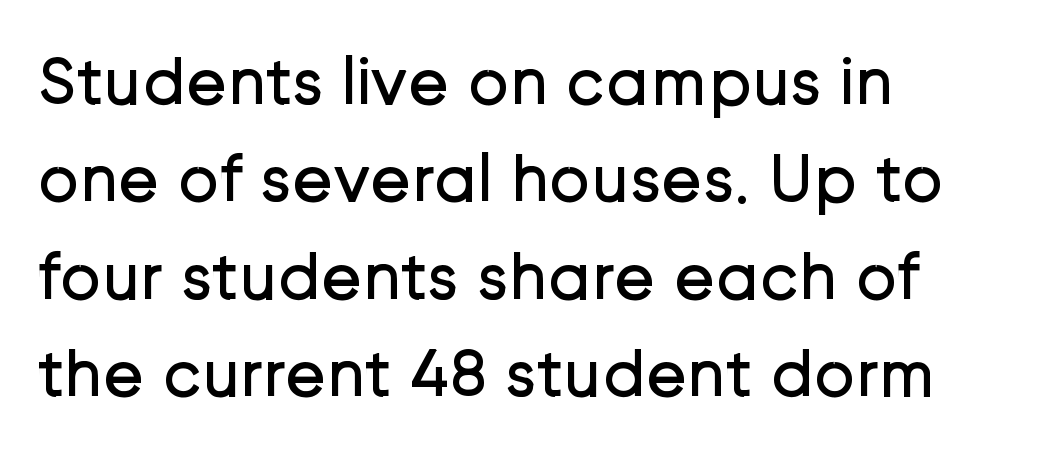
Unmarked baselines from the first word to the last. Typographically, this falls in the sans-serif category. Spacing verdict: proportional, widths tailored to each character. These lines keep a tight, regular rhythm from letter to letter. The type sits square on the baseline with zero lean. Evenly set lines give the paragraph a standard silhouette.
